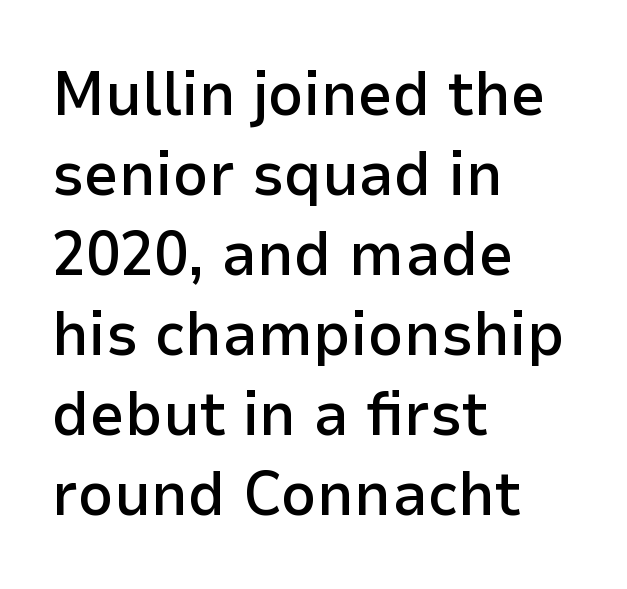
{"serif": "no", "italic": "no", "bold": "semi", "weight": "semibold", "width": "normal", "stroke_contrast": "low", "x_height": "medium", "monospaced": "no", "underline": "no", "align": "left", "line_spacing": "normal", "line_spacing_ratio": 1.29, "letter_spacing": "normal", "letter_spacing_em": 0.0, "glyph_px": 62}
